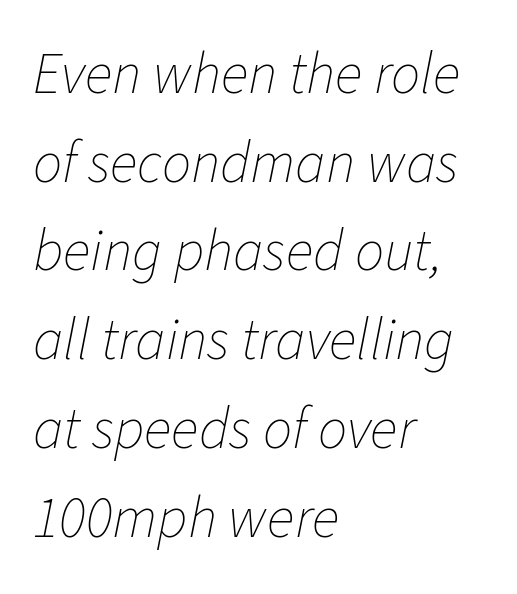
Letter spacing: default. There's an unmistakable incline to the writing here. The gap between lines stays unmarked. The rag falls on the right side of this text block. The face used here is proportionally spaced, like ordinary book or web type.
